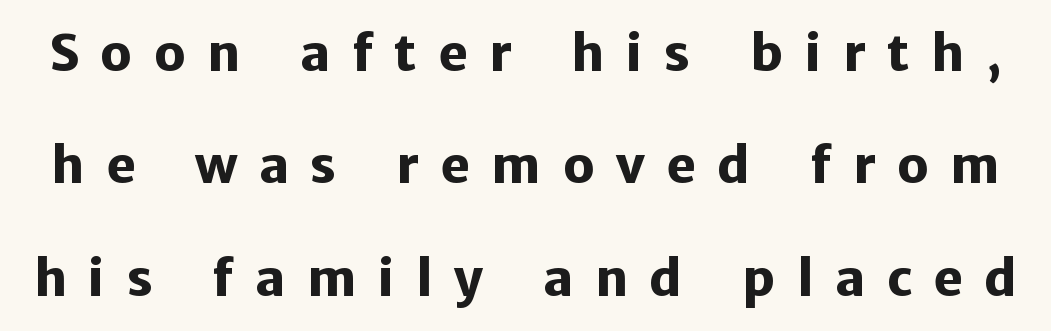
Q: Is the text bold? A: Yes.
Q: Is the text italic (slanted)? A: No, it is upright.
Q: Is the typeface a serif or a sans-serif typeface? A: Sans-serif.
Q: Is the text underlined? A: No.
Q: Is the spacing between letters normal or unusually wide? A: Unusually wide.
Q: Is the spacing between lines tight, normal or loose? A: Loose.
Q: Width (condensed, normal, or wide)? A: Normal.
Q: Stroke contrast? A: Low.
Q: x-height? A: Medium.
Q: Monospaced? A: No.
